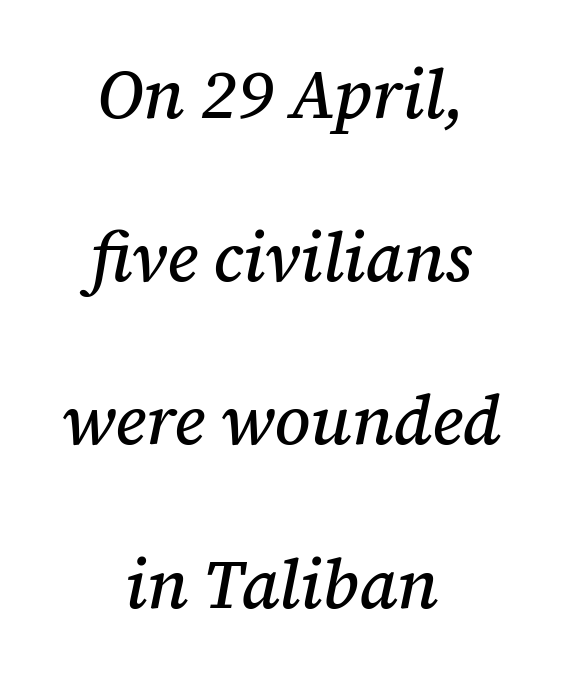
The image shows 68 px serif type, italic (leaning right); set centered, loose line spacing (2.4x), normal letter spacing, not underlined; medium stroke contrast and a medium x-height.
